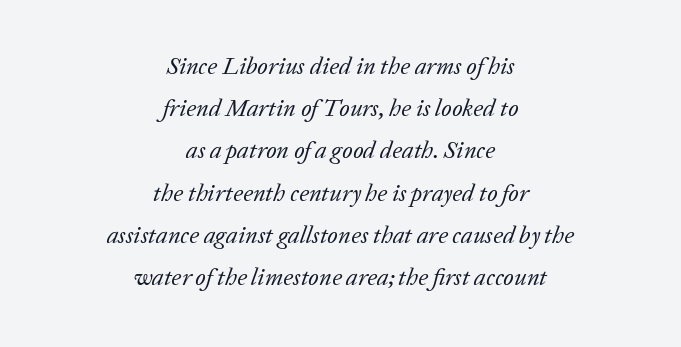
{"italic": "yes", "lean": "right", "slant_degrees": 20, "bold": "no", "underline": "no", "align": "center", "line_spacing_ratio": 1.76, "letter_spacing": "normal", "letter_spacing_em": 0.0, "glyph_px": 24}
